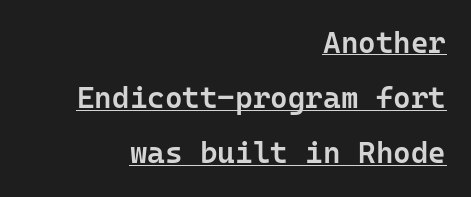
The image shows 30 px semibold sans-serif type, upright, monospaced; set right-aligned, line spacing 1.84x, normal letter spacing, underlined; low stroke contrast and a medium x-height.
